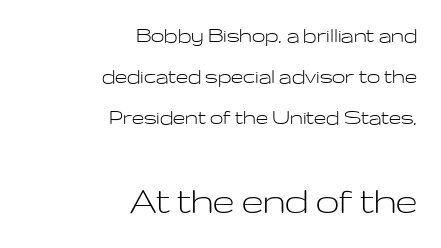
{"serif": "no", "italic": "no", "bold": "no", "weight": "light", "width": "wide", "stroke_contrast": "low", "x_height": "medium", "monospaced": "no", "underline": "no", "align": "right", "line_spacing_ratio": 1.71, "letter_spacing": "normal", "letter_spacing_em": 0.0, "larger_block": "second", "size_ratio": 1.75, "glyph_px": 42}
